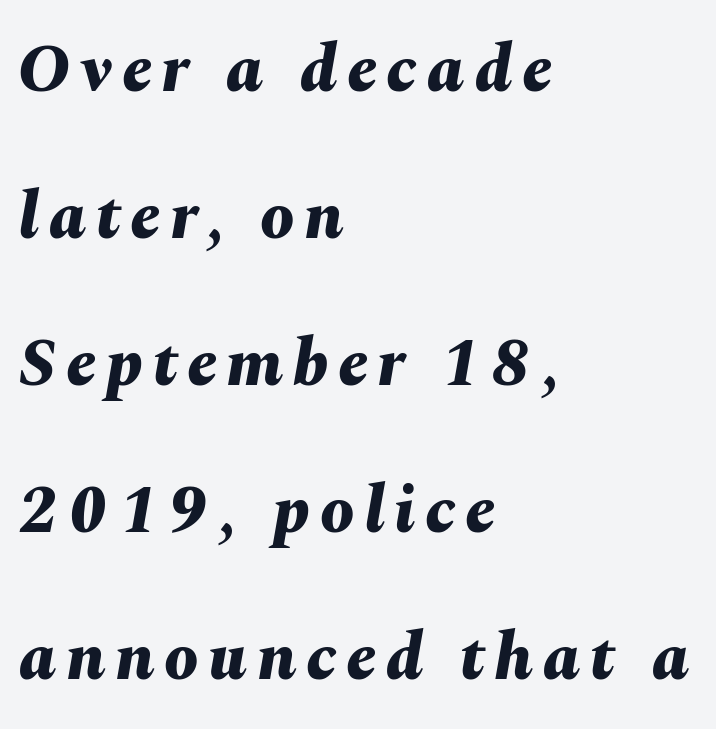
The image shows 68 px bold type, italic (leaning right); set left-aligned, loose line spacing (2.16x), not underlined; medium stroke contrast and a medium x-height.
